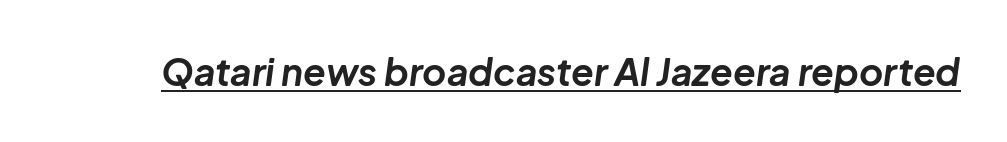
Does the lettering tilt? It does — this is italic. Notice how a bar underscores the lettering throughout. Do the characters align in a grid? No, the font is proportional. Strokes here are thick enough to call this a true bold.
